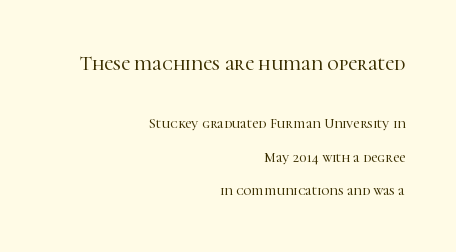
The image shows 20 px text type, upright; set right-aligned, loose line spacing (2.4x), normal letter spacing, not underlined; the first (top) block is 1.43x larger.
